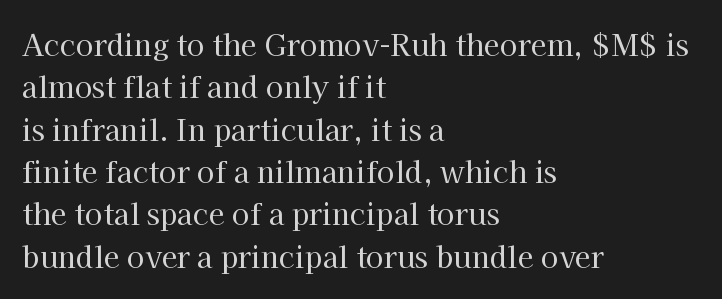
The image shows 29 px regular-weight serif type, upright; set left-aligned, normal line spacing (1.46x), normal letter spacing, not underlined; high stroke contrast and a medium x-height.
